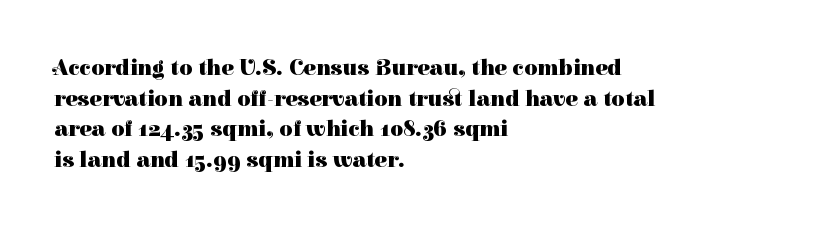
Q: Is the text bold? A: Yes.
Q: Is the text italic (slanted)? A: No, it is upright.
Q: Is the text underlined? A: No.
Q: How is the paragraph aligned? A: Left-aligned.
Q: Is the spacing between letters normal or unusually wide? A: Normal.
Q: Is the spacing between lines tight, normal or loose? A: Normal.
